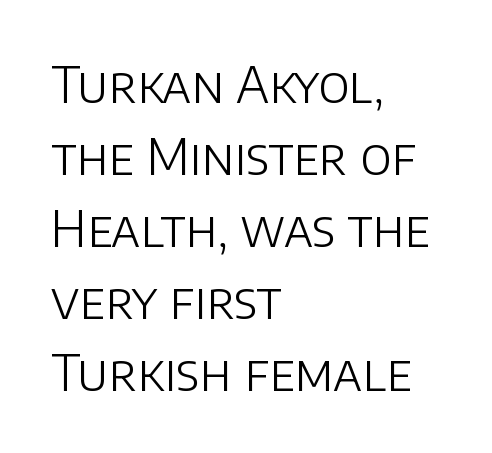
{"serif": "no", "italic": "no", "bold": "no", "weight": "light", "width": "normal", "stroke_contrast": "low", "x_height": "large", "monospaced": "no", "underline": "no", "align": "left", "line_spacing": "normal", "line_spacing_ratio": 1.44, "letter_spacing": "normal", "letter_spacing_em": 0.0, "glyph_px": 50}
